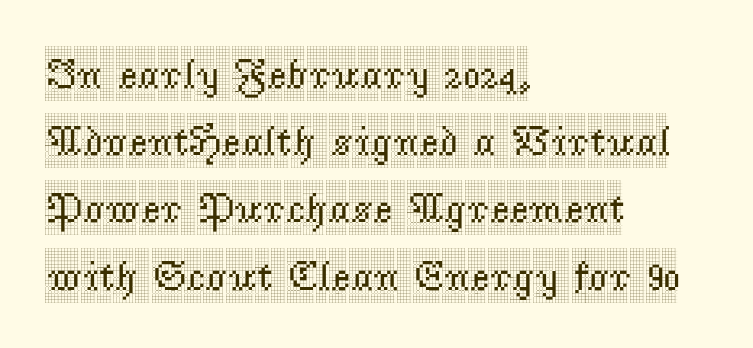
Q: Is the text italic (slanted)? A: No, it is upright.
Q: Is the typeface a serif or a sans-serif typeface? A: Serif.
Q: Is the text underlined? A: No.
Q: How is the paragraph aligned? A: Left-aligned.
Q: Is the spacing between letters normal or unusually wide? A: Normal.
Q: Is the spacing between lines tight, normal or loose? A: Normal.
Q: Width (condensed, normal, or wide)? A: Condensed.
Q: x-height? A: Large.
Q: Monospaced? A: No.
